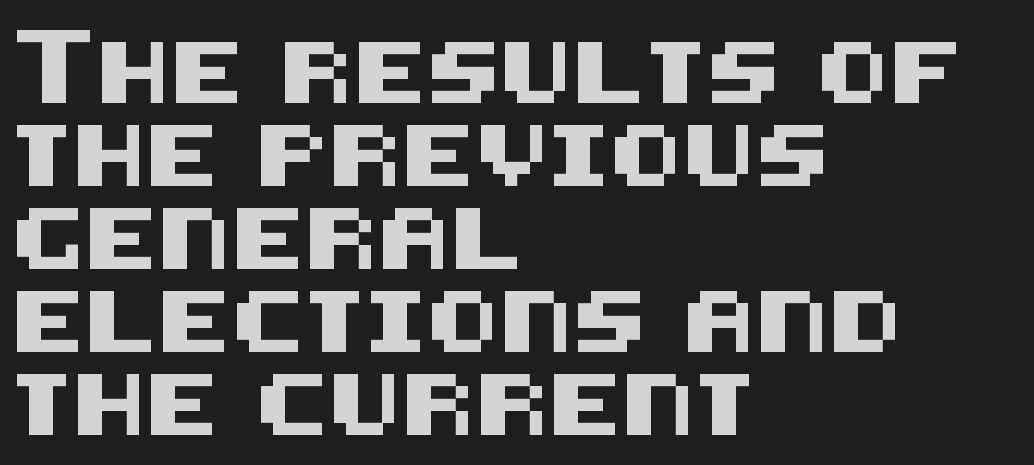
{"serif": "no", "italic": "no", "width": "normal", "stroke_contrast": "medium", "x_height": "large", "underline": "no", "align": "left", "line_spacing": "normal", "line_spacing_ratio": 1.36, "letter_spacing": "normal", "letter_spacing_em": 0.0, "glyph_px": 61}
